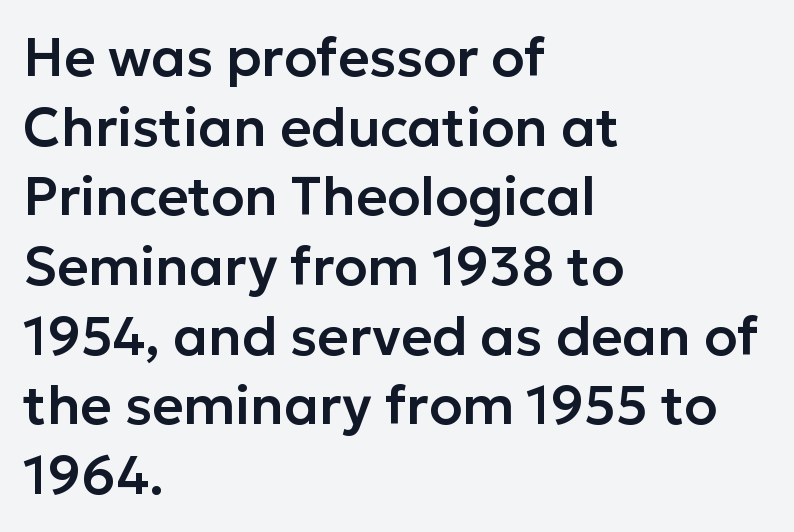
Q: Is the text italic (slanted)? A: No, it is upright.
Q: Is the typeface a serif or a sans-serif typeface? A: Sans-serif.
Q: Is the text underlined? A: No.
Q: How is the paragraph aligned? A: Left-aligned.
Q: Is the spacing between letters normal or unusually wide? A: Normal.
Q: Is the spacing between lines tight, normal or loose? A: Normal.
Q: Width (condensed, normal, or wide)? A: Normal.
Q: Stroke contrast? A: Low.
Q: x-height? A: Medium.
Q: Monospaced? A: No.
